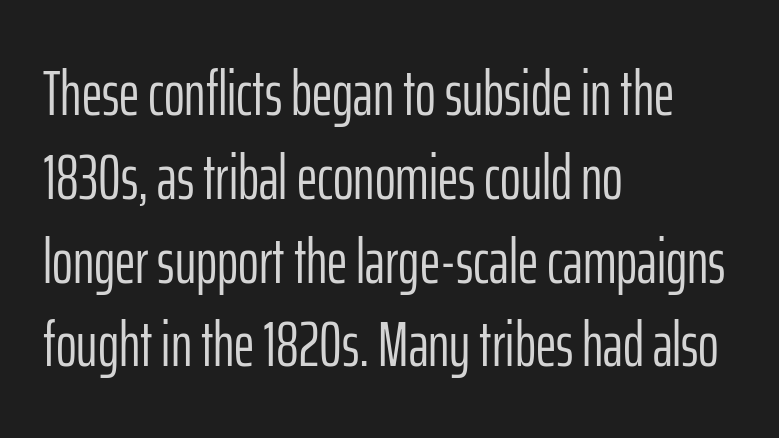
Q: Is the text bold? A: No.
Q: Is the text italic (slanted)? A: No, it is upright.
Q: Is the typeface a serif or a sans-serif typeface? A: Sans-serif.
Q: Is the text underlined? A: No.
Q: How is the paragraph aligned? A: Left-aligned.
Q: Is the spacing between letters normal or unusually wide? A: Normal.
Q: Is the spacing between lines tight, normal or loose? A: Normal.
Q: Width (condensed, normal, or wide)? A: Condensed.
Q: Stroke contrast? A: Low.
Q: x-height? A: Medium.
Q: Monospaced? A: No.
